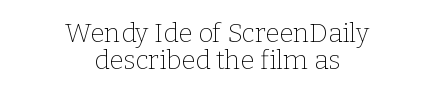
Leading: reduced. The typesetting does not lean heavy: it is not bold. Observe the ordinary spacing: letters are neighbours, not strangers. This is the regular roman posture of the typeface. Beneath every word, the page is bare. Leftover space on each line is divided equally before and after the words.
